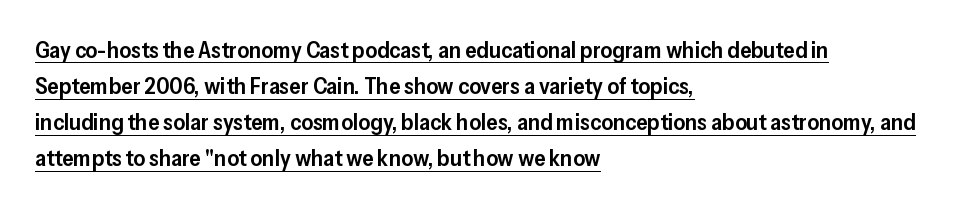
Q: Is the text bold? A: Semi-bold.
Q: Is the text italic (slanted)? A: No, it is upright.
Q: Is the text underlined? A: Yes.
Q: How is the paragraph aligned? A: Left-aligned.
Q: Is the spacing between letters normal or unusually wide? A: Normal.
Q: Is the spacing between lines tight, normal or loose? A: Normal.
